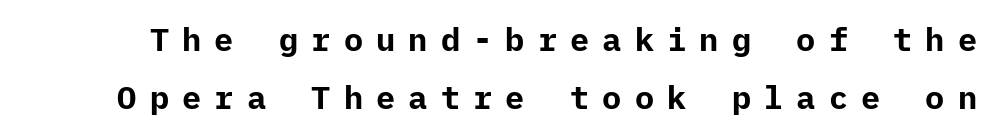
{"serif": "no", "italic": "no", "bold": "yes", "weight": "bold", "width": "normal", "stroke_contrast": "low", "x_height": "medium", "underline": "no", "line_spacing_ratio": 1.82, "letter_spacing": "wide", "letter_spacing_em": 0.41, "glyph_px": 32}
